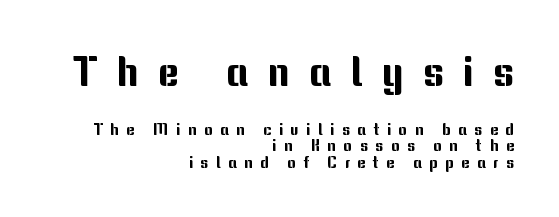
Q: Is the text italic (slanted)? A: No, it is upright.
Q: Is the typeface a serif or a sans-serif typeface? A: Sans-serif.
Q: Is the text underlined? A: No.
Q: How is the paragraph aligned? A: Right-aligned.
Q: Is the spacing between letters normal or unusually wide? A: Unusually wide.
Q: Is the spacing between lines tight, normal or loose? A: Tight.
Q: Which block of text is set in a larger size, the first (top) or the second (bottom)? A: The first (top) one.
Q: Width (condensed, normal, or wide)? A: Normal.
Q: Stroke contrast? A: Medium.
Q: x-height? A: Medium.
Q: Monospaced? A: No.
